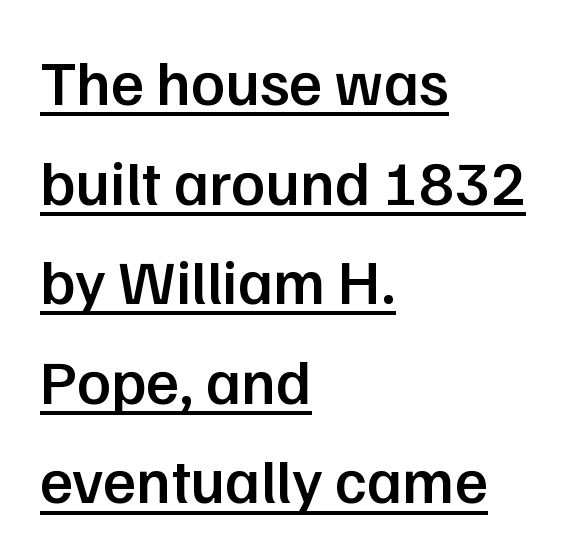
Glyph-to-glyph distance matches everyday printed text. This sample uses a sans-serif face. Honestly, the row spacing looks completely unremarkable. The typesetter has applied underlining to the passage shown. Here the designer chose a conventional face with non-uniform glyph widths.
